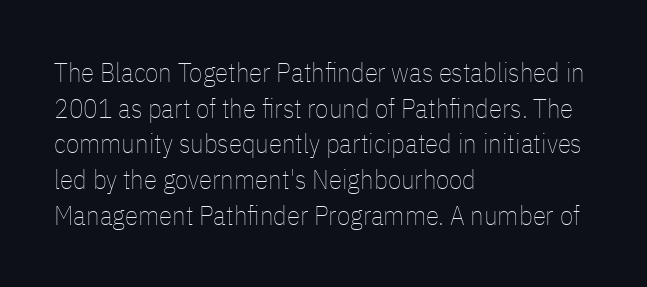
Notice how descenders clear the ascenders below comfortably — that's standard leading. Rule under the text: the space is simply empty. This rendering uses left alignment, leaving the right contour irregular. The type sits square on the baseline with zero lean. The font sits on the lighter half of the weight spectrum, regular included. The gaps between neighbouring characters are ordinary and unremarkable.
